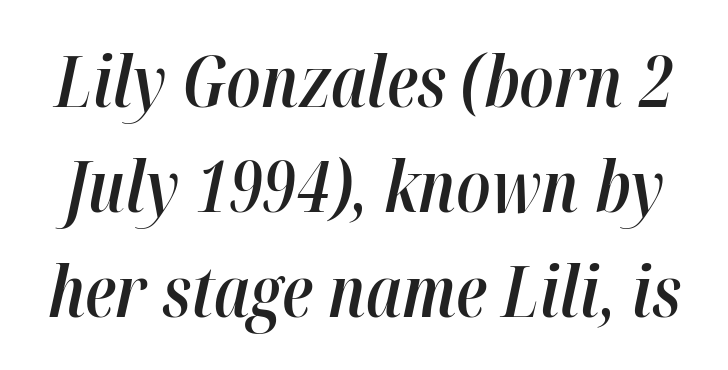
Designer's note — italics engaged. These lines carry some extra weight — a demibold, not a full bold. The rows are spaced the way most documents space them. Each row of text sits above clean, open space. Do the characters align in a grid? No, the font is proportional.
